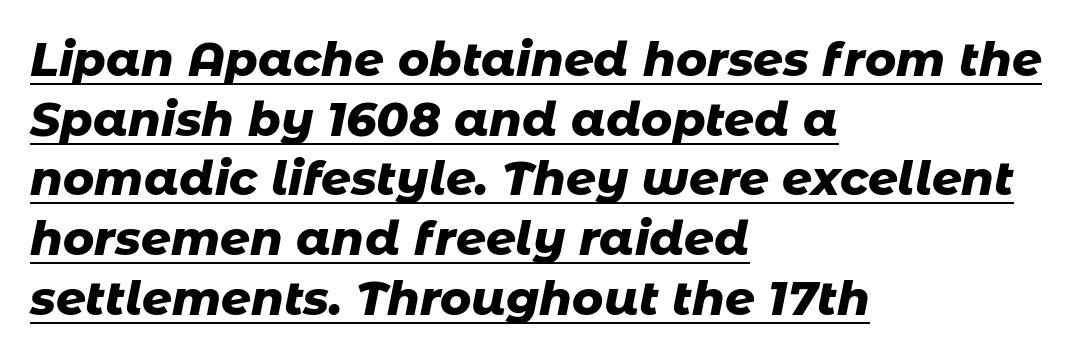
The image shows 47 px heavy type, italic (leaning right); set left-aligned, normal line spacing (1.27x), normal letter spacing, underlined; low stroke contrast and a medium x-height.
